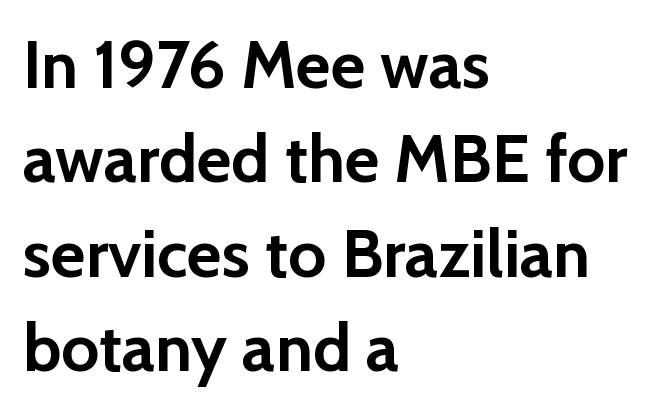
{"serif": "no", "italic": "no", "bold": "yes", "weight": "semibold", "width": "normal", "stroke_contrast": "low", "x_height": "medium", "monospaced": "no", "underline": "no", "align": "left", "line_spacing": "normal", "line_spacing_ratio": 1.41, "letter_spacing": "normal", "letter_spacing_em": 0.0, "glyph_px": 67}
